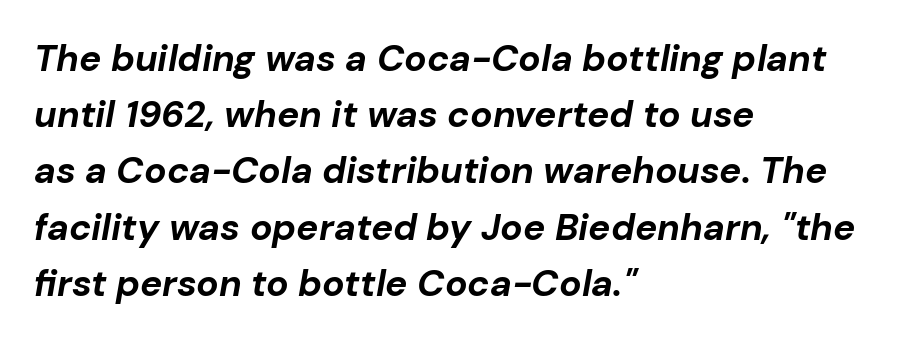
The axis of the letterforms is tilted away from vertical. A typesetter would call this zero additional tracking. Each new line begins a customary step beneath the previous one. Think of a printed novel: that variable character pitch is what you see here. Typeset ragged right — the left edge is the straight one. Beneath every word, the page is bare.
